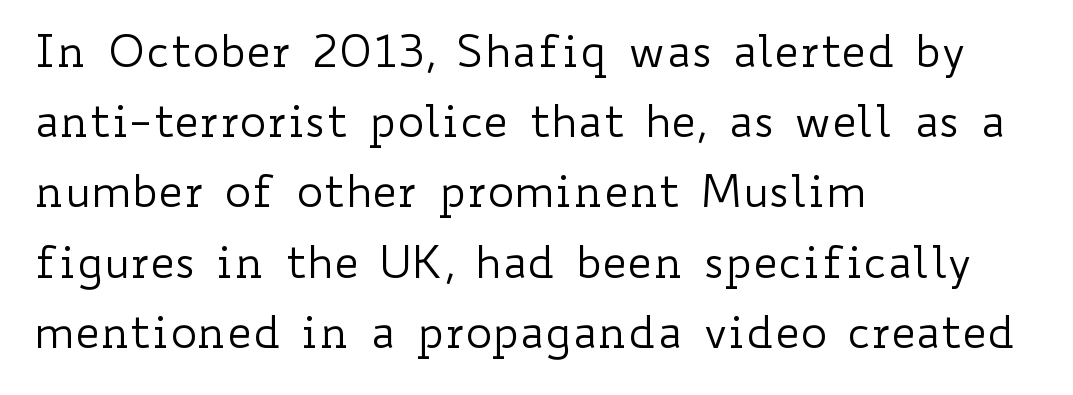
The image shows 45 px regular-weight, wide type, upright; set left-aligned, normal line spacing (1.56x), normal letter spacing, not underlined; low stroke contrast and a small x-height.
